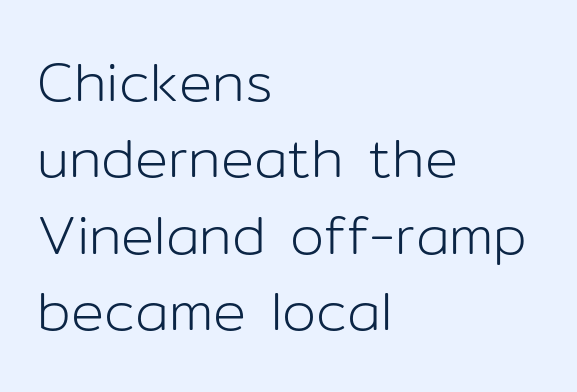
{"serif": "no", "italic": "no", "bold": "no", "weight": "light", "width": "normal", "stroke_contrast": "low", "x_height": "medium", "monospaced": "no", "underline": "no", "align": "left", "line_spacing": "normal", "line_spacing_ratio": 1.39, "letter_spacing": "normal", "letter_spacing_em": 0.0, "glyph_px": 55}
